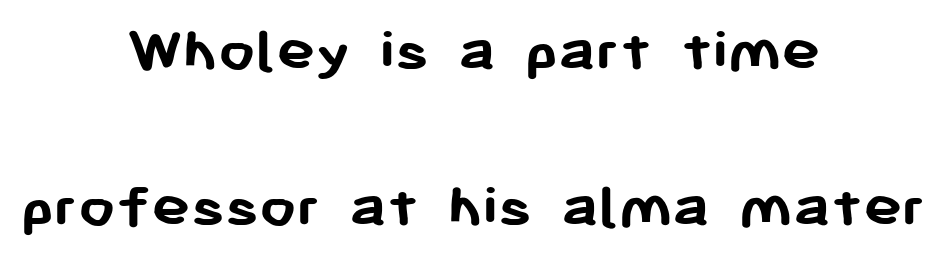
Q: Is the text bold? A: Yes.
Q: Is the text italic (slanted)? A: No, it is upright.
Q: Is the typeface a serif or a sans-serif typeface? A: Sans-serif.
Q: Is the text underlined? A: No.
Q: How is the paragraph aligned? A: Centered.
Q: Is the spacing between letters normal or unusually wide? A: Normal.
Q: Is the spacing between lines tight, normal or loose? A: Loose.
Q: Width (condensed, normal, or wide)? A: Normal.
Q: Stroke contrast? A: Low.
Q: x-height? A: Medium.
Q: Monospaced? A: No.
